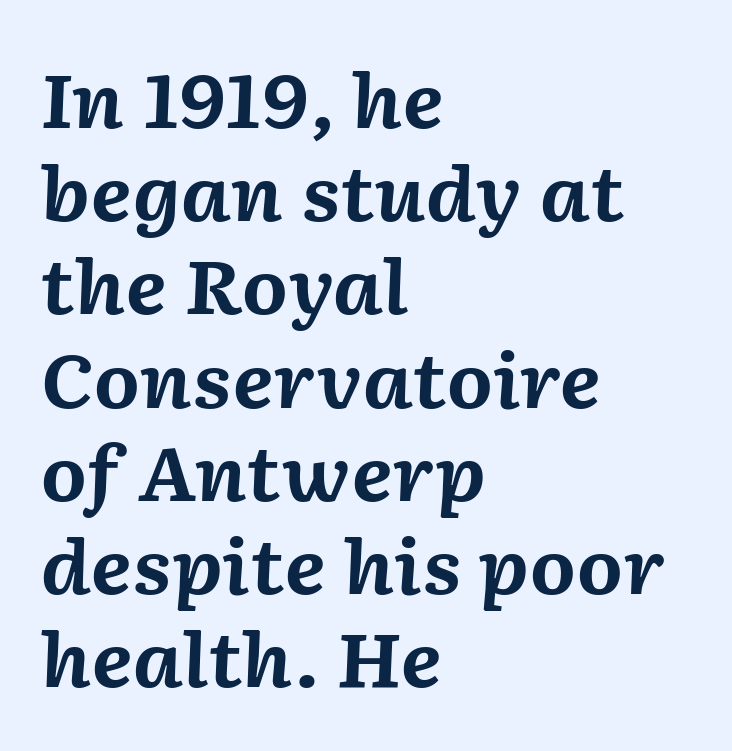
These lines carry a lot of weight — the face is fully bold. Does the copy run flush right? No — it runs flush left. The vertical gap from one line to the next is medium. Do the characters align in a grid? No, the font is proportional. Notice how the stems are inclined rather than vertical — that's the hallmark of italics. The specimen omits any rule beneath the text block's lines.
